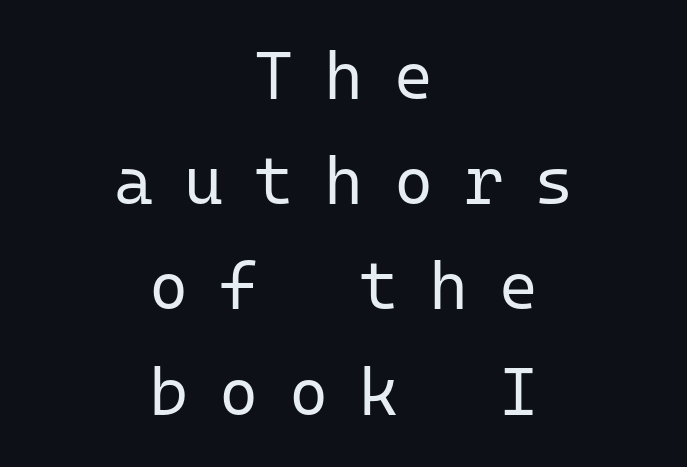
The image shows 67 px regular-weight sans-serif type, upright, monospaced; set centered, normal line spacing (1.57x), unusually wide letter spacing (+0.46 em), not underlined; low stroke contrast and a medium x-height.
